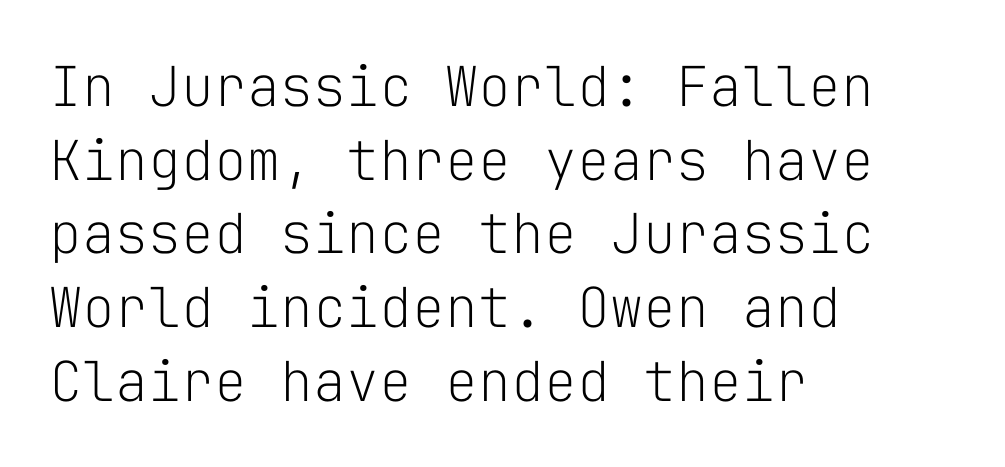
Q: Is the text bold? A: No.
Q: Is the text italic (slanted)? A: No, it is upright.
Q: Is the typeface a serif or a sans-serif typeface? A: Sans-serif.
Q: Is the text underlined? A: No.
Q: How is the paragraph aligned? A: Left-aligned.
Q: Is the spacing between letters normal or unusually wide? A: Normal.
Q: Is the spacing between lines tight, normal or loose? A: Normal.
Q: Width (condensed, normal, or wide)? A: Normal.
Q: Stroke contrast? A: Low.
Q: x-height? A: Medium.
Q: Monospaced? A: Yes.
